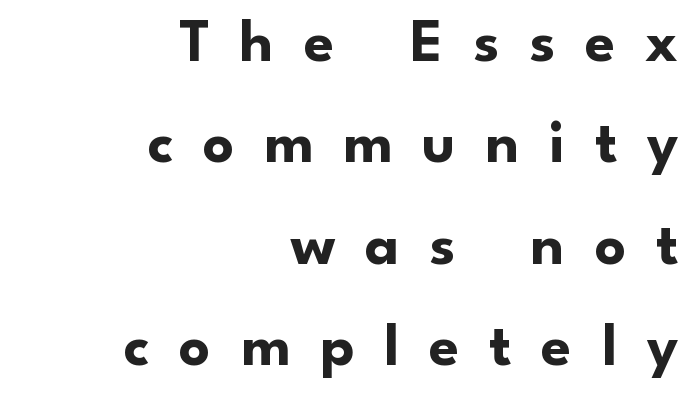
Q: Is the text bold? A: Yes.
Q: Is the text italic (slanted)? A: No, it is upright.
Q: Is the typeface a serif or a sans-serif typeface? A: Sans-serif.
Q: Is the text underlined? A: No.
Q: How is the paragraph aligned? A: Right-aligned.
Q: Is the spacing between letters normal or unusually wide? A: Unusually wide.
Q: Is the spacing between lines tight, normal or loose? A: Normal.
Q: Width (condensed, normal, or wide)? A: Normal.
Q: Stroke contrast? A: Low.
Q: x-height? A: Small.
Q: Monospaced? A: No.
